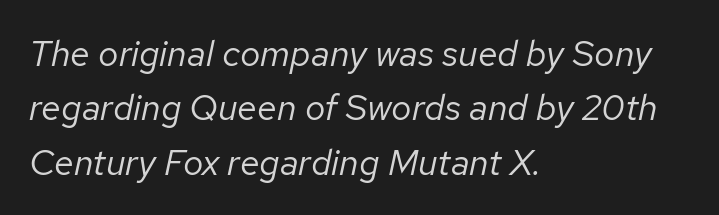
Each new line begins a customary step beneath the previous one. Each line starts at the same left margin while the right side varies. Each word holds together tightly as a unit, with standard inter-letter gaps. Any mark beneath the type? The region is blank. Observe the lean: these are italic letterforms. The rendering uses natural spacing where letterforms have individual widths.
